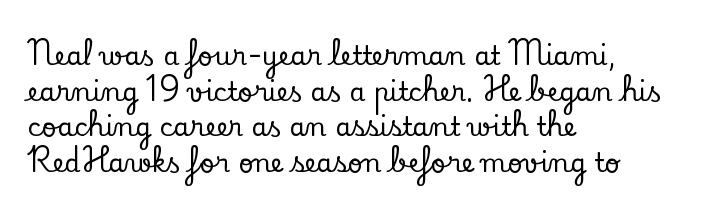
Compared with a centered layout, this one pins lines to the left instead. These lines were composed using upright roman letters. The type is set solid horizontally, with unmodified tracking. Vertical spacing — default. A bare baseline throughout the passage.
